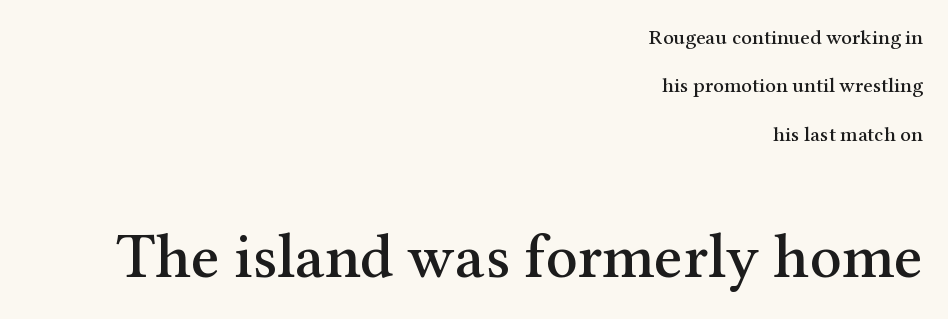
The image shows 63 px serif type, upright; set right-aligned, loose line spacing (2.3x), normal letter spacing, not underlined; the second (bottom) block is 3.0x larger; medium stroke contrast and a medium x-height.
